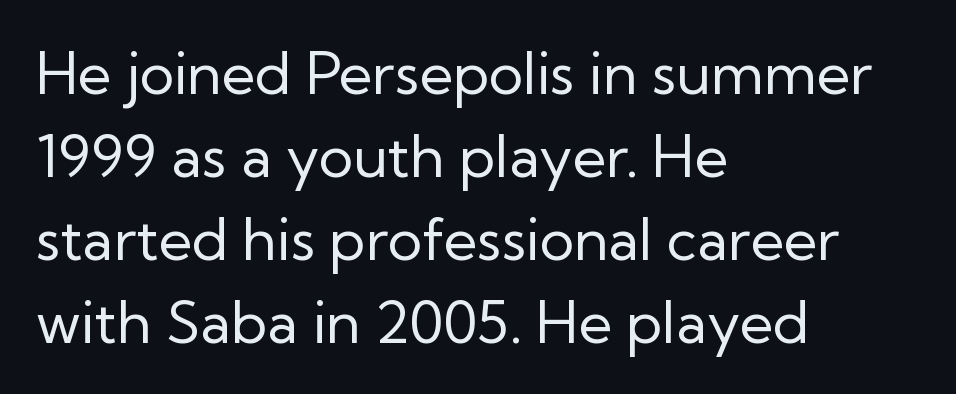
The image shows 58 px regular-weight sans-serif type, upright; set left-aligned, normal line spacing (1.43x), normal letter spacing, not underlined; low stroke contrast and a medium x-height.
